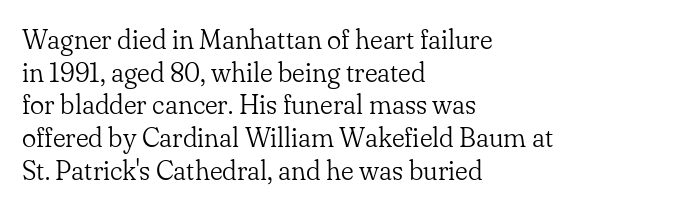
What stands out about the letter spacing? Nothing — it is the standard amount. This is not heavy type; no bold has been used. Just letters on the line, the space beneath them empty. Notice how the stems are strictly vertical — no italics here. This rendering uses left alignment, leaving the right contour irregular.
